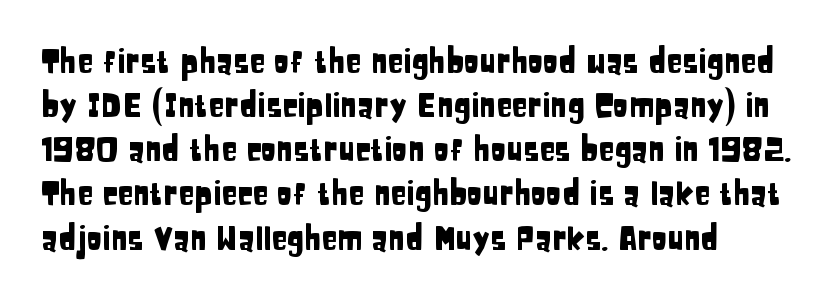
The image shows 32 px condensed sans-serif type, upright; set left-aligned, normal line spacing (1.38x), normal letter spacing, not underlined; low stroke contrast and a large x-height.
